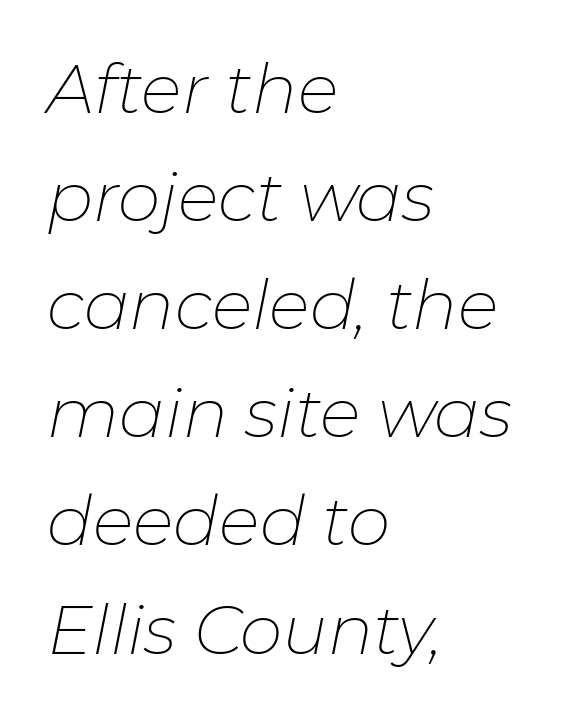
The lines are quadded left. Plain, unruled lines of type. This sample has the flowing, uneven cadence of proportional lettering. The face used here is rendered with its standard letterfit. In terms of posture, this sample is oblique.
